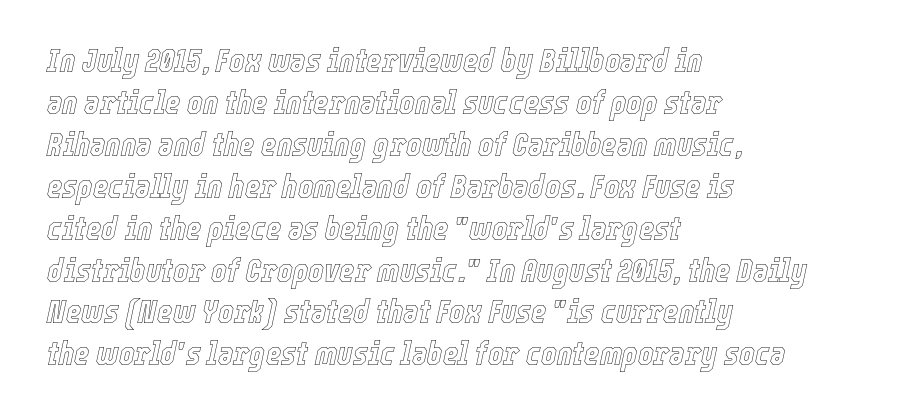
The image shows 33 px condensed type, italic (leaning right); set left-aligned, normal line spacing (1.27x), normal letter spacing, not underlined; a medium x-height.
